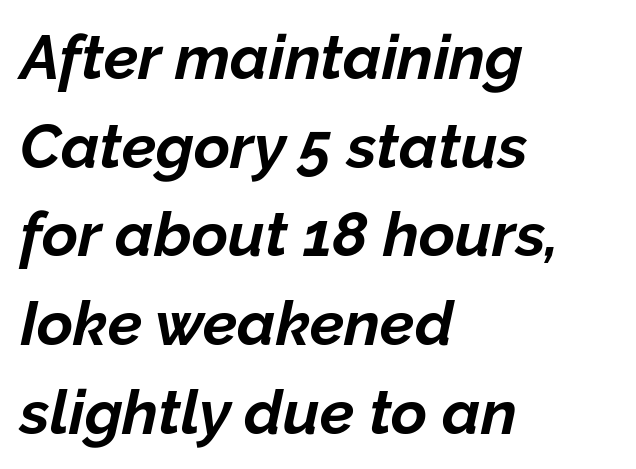
The image shows 62 px bold type, italic (leaning right); set left-aligned, normal line spacing (1.43x), normal letter spacing, not underlined; low stroke contrast and a medium x-height.
